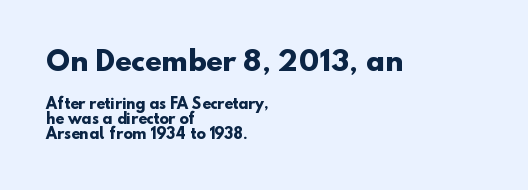
The image shows 27 px bold type; set left-aligned, tight line spacing (1.06x), normal letter spacing, not underlined; the first (top) block is 1.93x larger.
